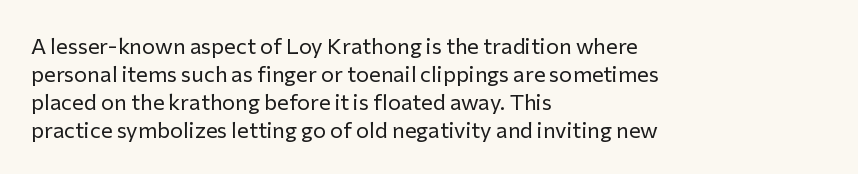
Q: Is the text bold? A: No.
Q: Is the text italic (slanted)? A: No, it is upright.
Q: Is the text underlined? A: No.
Q: How is the paragraph aligned? A: Left-aligned.
Q: Is the spacing between letters normal or unusually wide? A: Normal.
Q: Is the spacing between lines tight, normal or loose? A: Normal.
